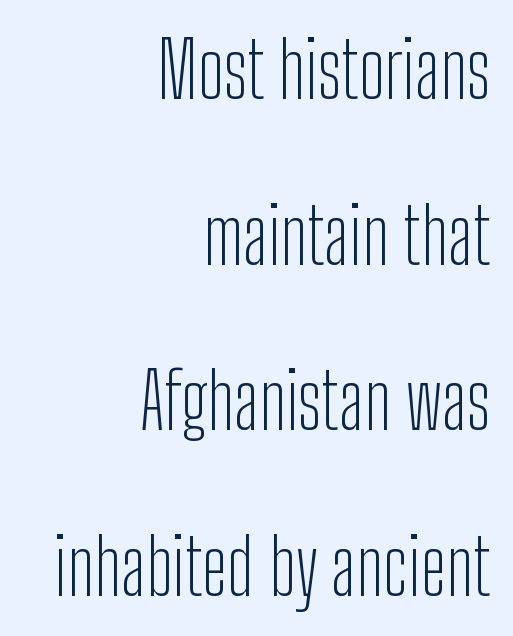
The image shows 77 px light, condensed sans-serif type, upright; set right-aligned, loose line spacing (2.15x), normal letter spacing, not underlined; low stroke contrast and a medium x-height.
